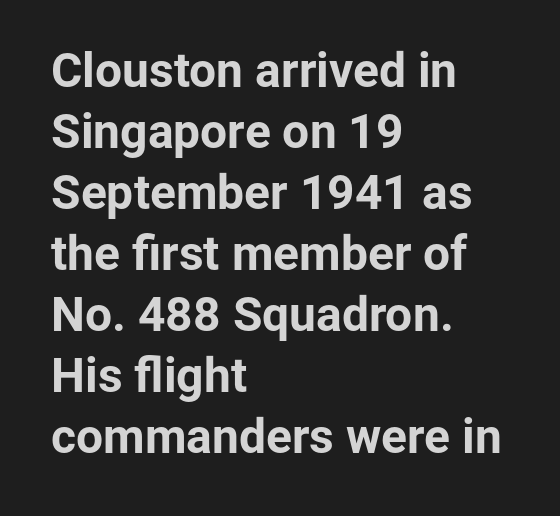
Q: Is the text bold? A: Yes.
Q: Is the text italic (slanted)? A: No, it is upright.
Q: Is the typeface a serif or a sans-serif typeface? A: Sans-serif.
Q: Is the text underlined? A: No.
Q: How is the paragraph aligned? A: Left-aligned.
Q: Is the spacing between letters normal or unusually wide? A: Normal.
Q: Is the spacing between lines tight, normal or loose? A: Normal.
Q: Width (condensed, normal, or wide)? A: Normal.
Q: Stroke contrast? A: Low.
Q: x-height? A: Medium.
Q: Monospaced? A: No.
